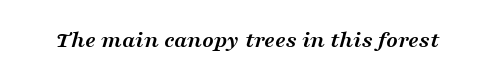
{"italic": "yes", "lean": "right", "slant_degrees": 16, "bold": "yes", "underline": "no", "letter_spacing": "normal", "letter_spacing_em": 0.0, "glyph_px": 24}
